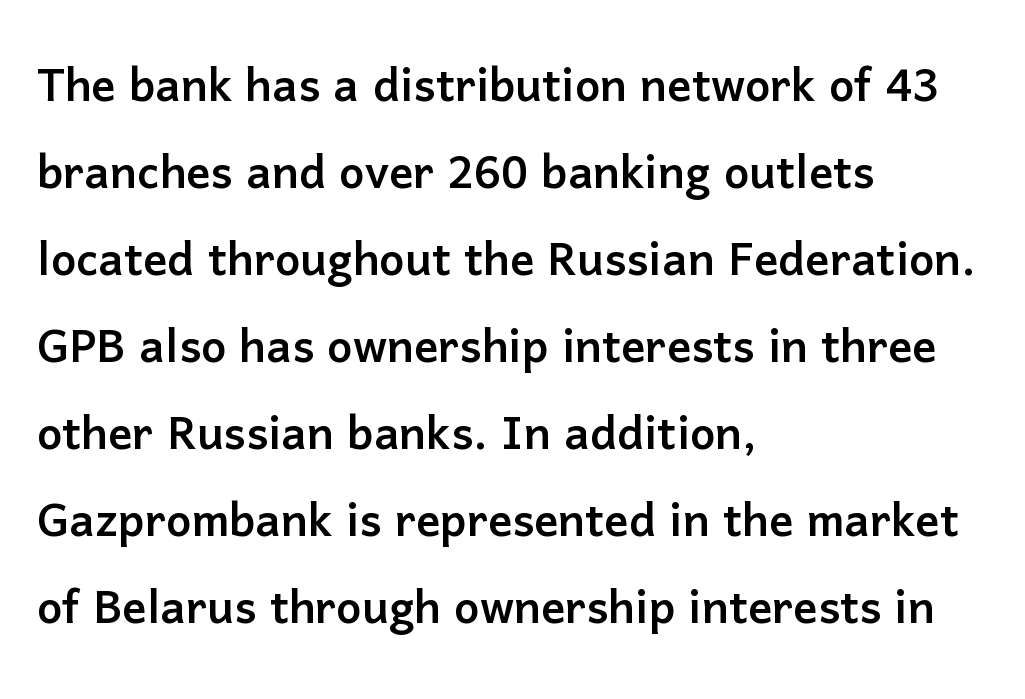
{"serif": "no", "italic": "no", "width": "normal", "stroke_contrast": "low", "x_height": "medium", "monospaced": "no", "underline": "no", "align": "left", "line_spacing": "normal", "line_spacing_ratio": 1.45, "letter_spacing": "normal", "letter_spacing_em": 0.0, "glyph_px": 60}
